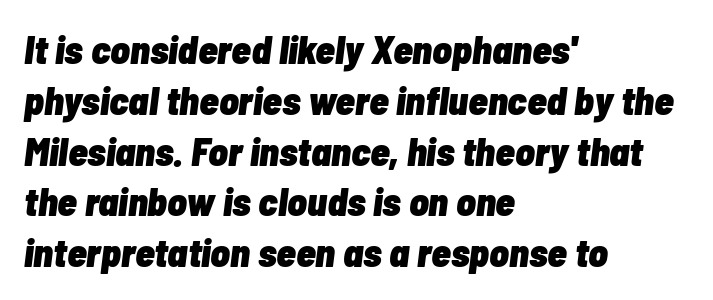
The image shows 40 px heavy, condensed type, italic (leaning right); set left-aligned, normal line spacing (1.27x), normal letter spacing, not underlined; low stroke contrast and a medium x-height.
